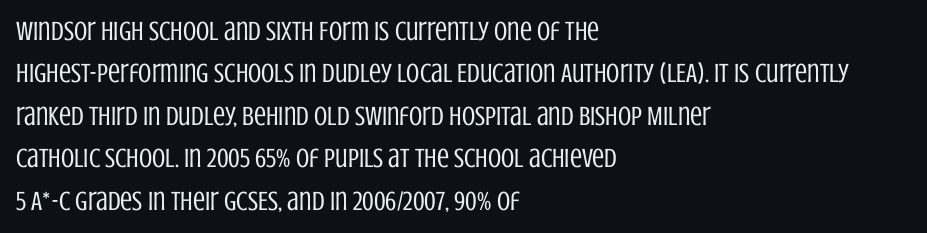
Characters follow at the spacing the type designer built in. Where is the straight margin? On the left. Weight: regular or lighter. Check the space under the baseline: it is left empty. Each new line begins a customary step beneath the previous one.
